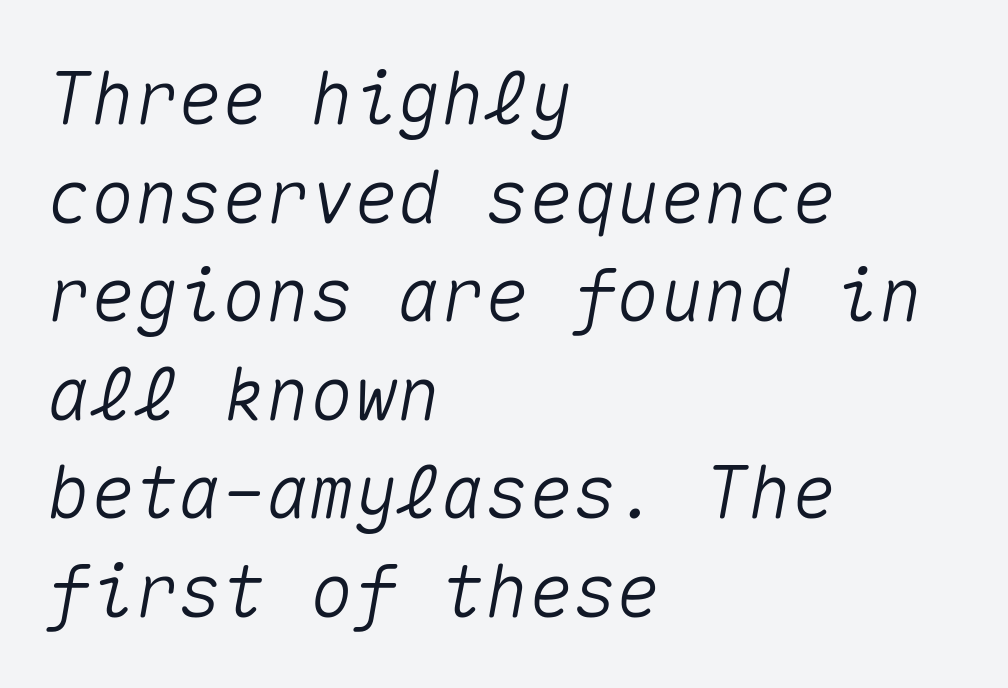
The image shows 73 px text type, italic (leaning right), monospaced; set left-aligned, normal line spacing (1.35x), normal letter spacing, not underlined; medium stroke contrast and a medium x-height.
